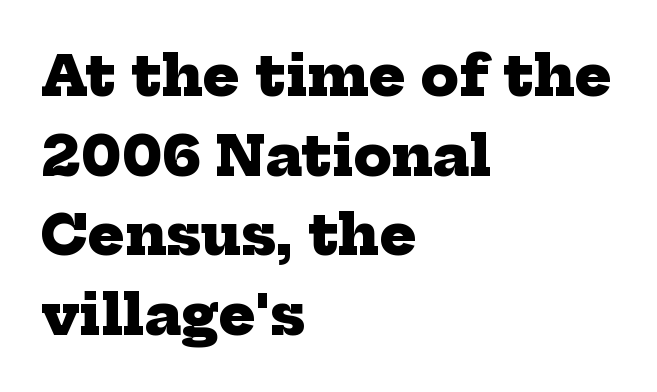
Q: Is the text bold? A: Yes.
Q: Is the typeface a serif or a sans-serif typeface? A: Serif.
Q: Is the text underlined? A: No.
Q: How is the paragraph aligned? A: Left-aligned.
Q: Is the spacing between letters normal or unusually wide? A: Normal.
Q: Is the spacing between lines tight, normal or loose? A: Normal.
Q: Width (condensed, normal, or wide)? A: Normal.
Q: Stroke contrast? A: Low.
Q: x-height? A: Medium.
Q: Monospaced? A: No.
